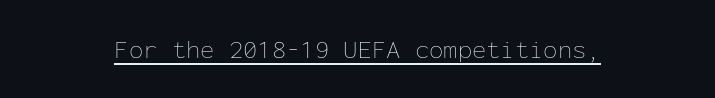
Q: Is the text bold? A: No.
Q: Is the text italic (slanted)? A: No, it is upright.
Q: Is the text underlined? A: Yes.
Q: Is the spacing between letters normal or unusually wide? A: Normal.
